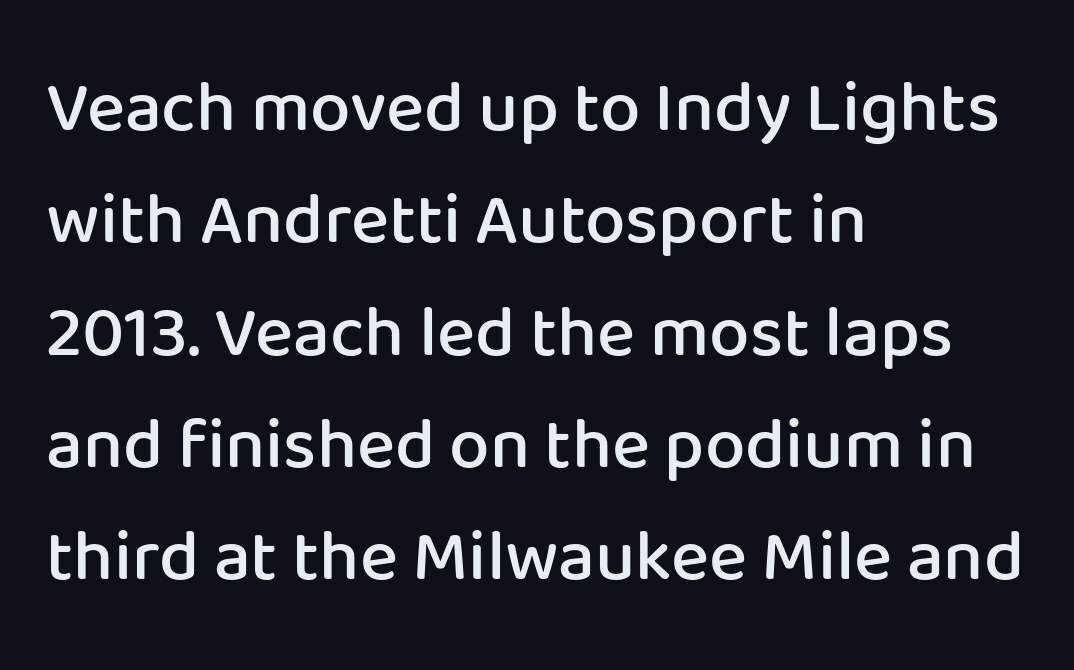
The rendering anchors every line to the left-hand side. Does the leading feel generous? No, just average. Has an underline been added? It has not. Vertical strokes here are truly vertical. Looks like regular typesetting: each glyph gets only the width it needs. Its strokes are somewhat broadened, the hallmark of semibold type.
